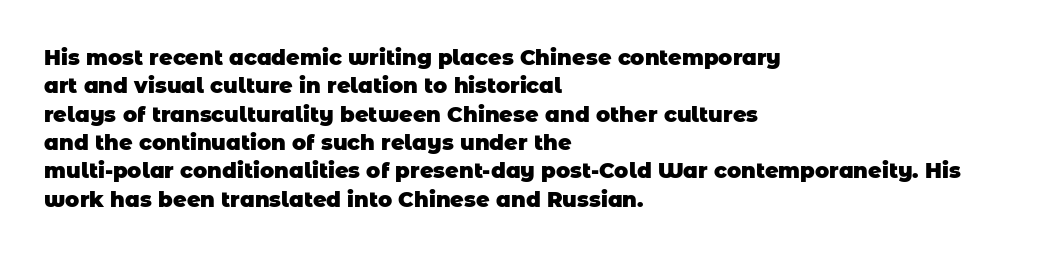
{"bold": "yes", "underline": "no", "align": "left", "line_spacing": "normal", "line_spacing_ratio": 1.35, "letter_spacing": "normal", "letter_spacing_em": 0.0, "glyph_px": 21}
